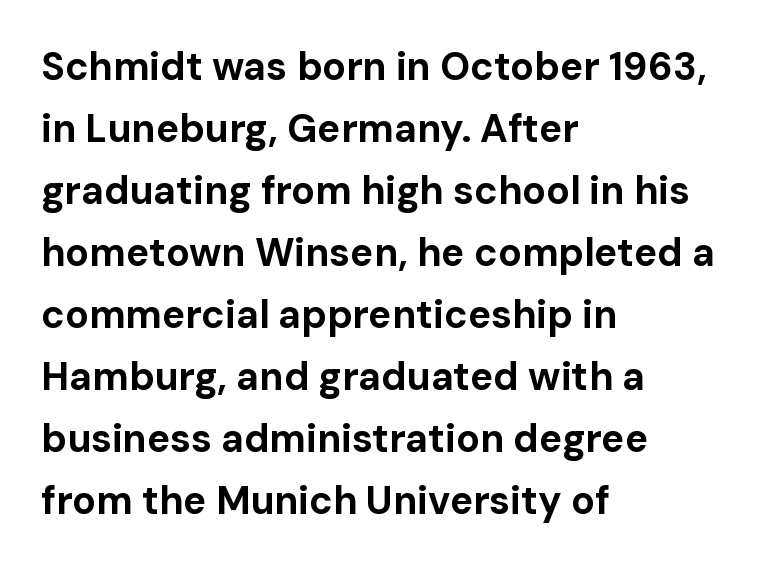
The image shows 39 px bold sans-serif type, upright; set left-aligned, normal line spacing (1.59x), normal letter spacing, not underlined; low stroke contrast and a medium x-height.
